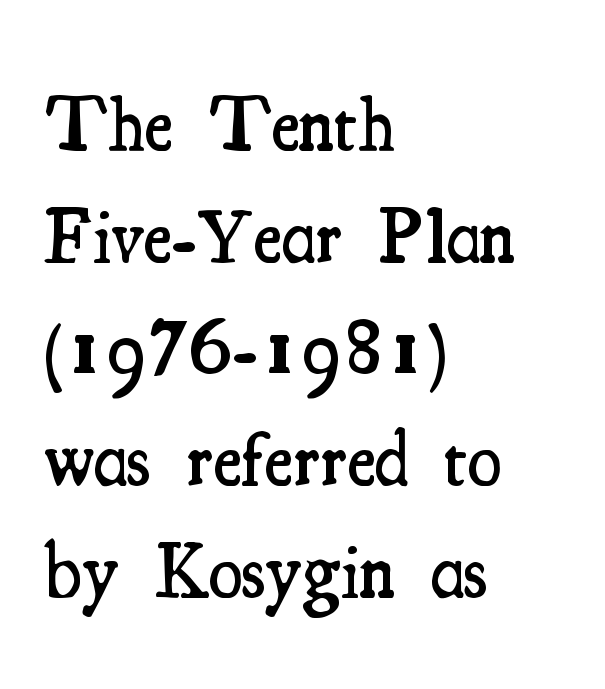
{"serif": "yes", "italic": "no", "bold": "semi", "weight": "semibold", "width": "condensed", "stroke_contrast": "medium", "x_height": "small", "monospaced": "no", "underline": "no", "align": "left", "line_spacing": "normal", "line_spacing_ratio": 1.45, "letter_spacing": "normal", "letter_spacing_em": 0.0, "glyph_px": 77}
